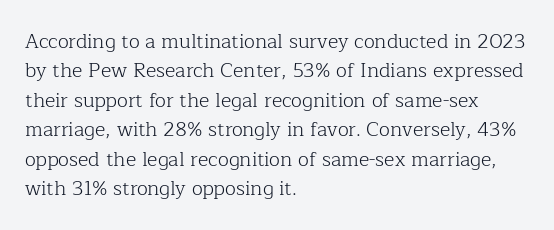
{"italic": "no", "bold": "no", "underline": "no", "align": "left", "line_spacing": "normal", "line_spacing_ratio": 1.47, "letter_spacing": "normal", "letter_spacing_em": 0.0, "glyph_px": 20}
